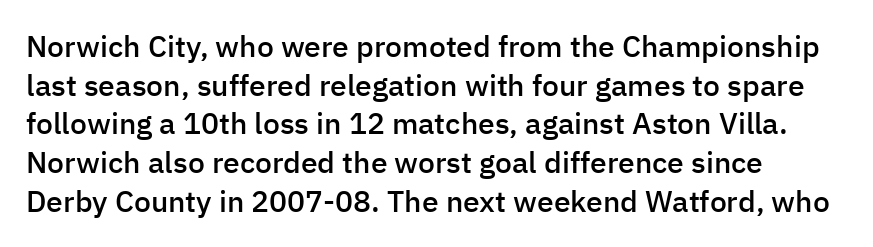
Horizontal alignment here is leftward, the default for most running prose. Observe the ordinary spacing: letters are neighbours, not strangers. This sample uses an upright cut, with every glyph sitting square on the baseline. Character widths vary here, with narrow letters taking less room than wide ones. These words are printed semibold, heavier than regular yet not bold.
